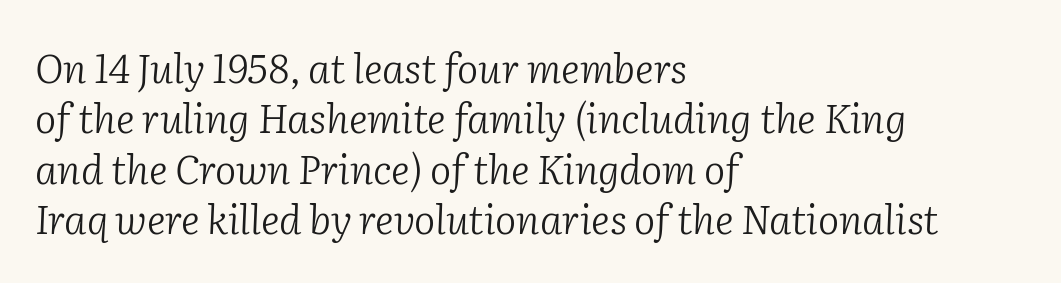
The rendering uses natural spacing where letterforms have individual widths. The text carries the slant typical of an italic or oblique font. Look at the tracking — it's just the regular setting, nothing added. Font category for this specimen: serif. Quick note: underline off.
